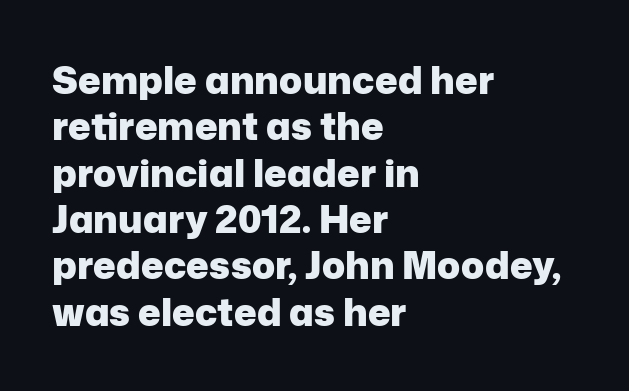
The image shows 38 px heavy sans-serif type, upright; set left-aligned, line spacing 1.22x, normal letter spacing, not underlined; low stroke contrast and a medium x-height.
